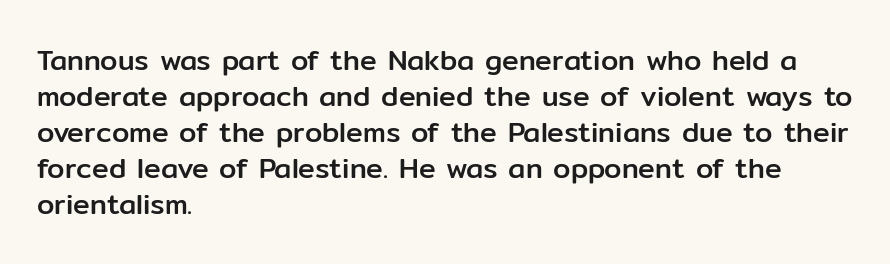
These lines sit exactly where default settings would place them. Plain, unruled lines of type. Compared with typical body copy, the letter spacing here is the same. You can tell from the bare stems that sans-serif type was used. Tall strokes in this sample are plumb rather than angled. If you drew a ruler down the left edge, every line would touch it.
